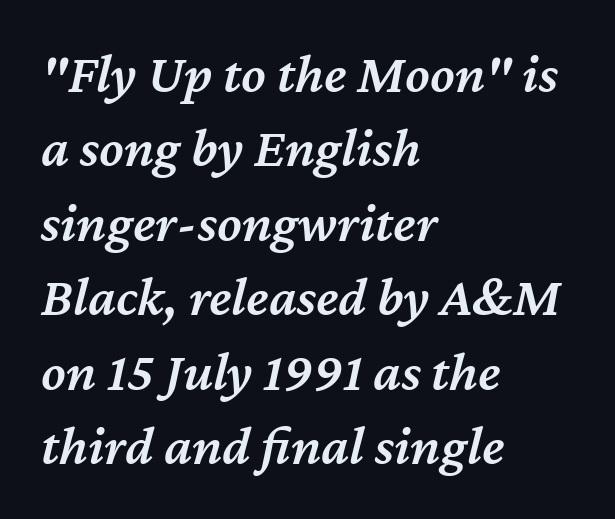
The image shows 56 px semibold type, italic (leaning right); set left-aligned, normal line spacing (1.33x), normal letter spacing, not underlined; medium stroke contrast and a medium x-height.
